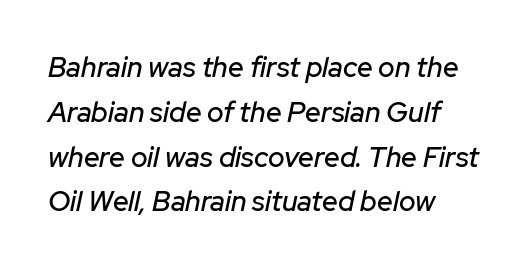
Q: Is the text italic (slanted)? A: Yes, it leans right by about 12 degrees.
Q: Is the text underlined? A: No.
Q: How is the paragraph aligned? A: Left-aligned.
Q: Is the spacing between letters normal or unusually wide? A: Normal.
Q: Is the spacing between lines tight, normal or loose? A: Normal.
Q: Width (condensed, normal, or wide)? A: Normal.
Q: Stroke contrast? A: Low.
Q: x-height? A: Medium.
Q: Monospaced? A: No.
